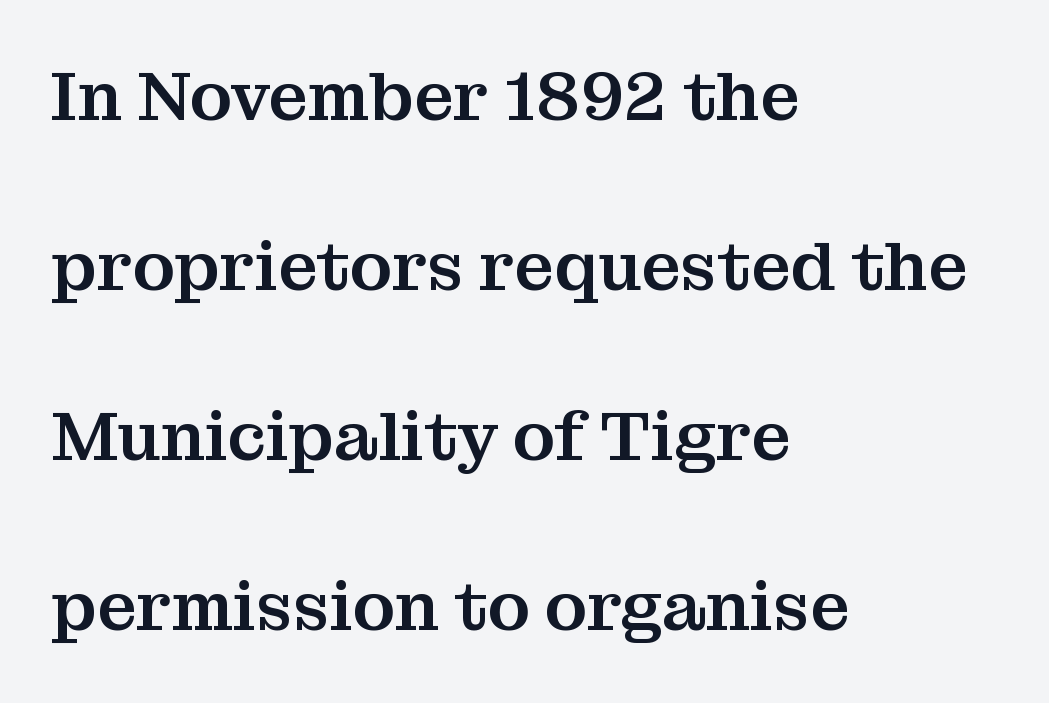
{"serif": "yes", "italic": "no", "width": "normal", "stroke_contrast": "medium", "x_height": "medium", "monospaced": "no", "underline": "no", "align": "left", "line_spacing": "loose", "line_spacing_ratio": 2.43, "letter_spacing": "normal", "letter_spacing_em": 0.0, "glyph_px": 70}
